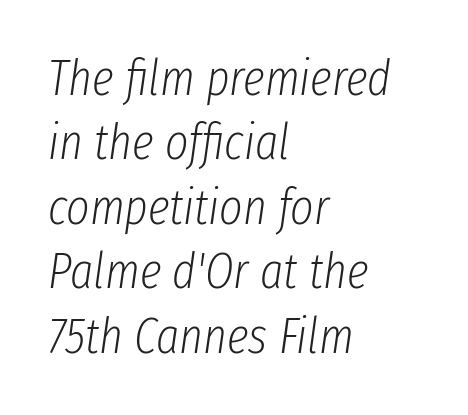
These glyphs show unthickened strokes, regular width or finer. The zone under the glyphs is completely vacant. The rendering uses natural spacing where letterforms have individual widths. A typesetter would call this leading conventional body-copy spacing.
